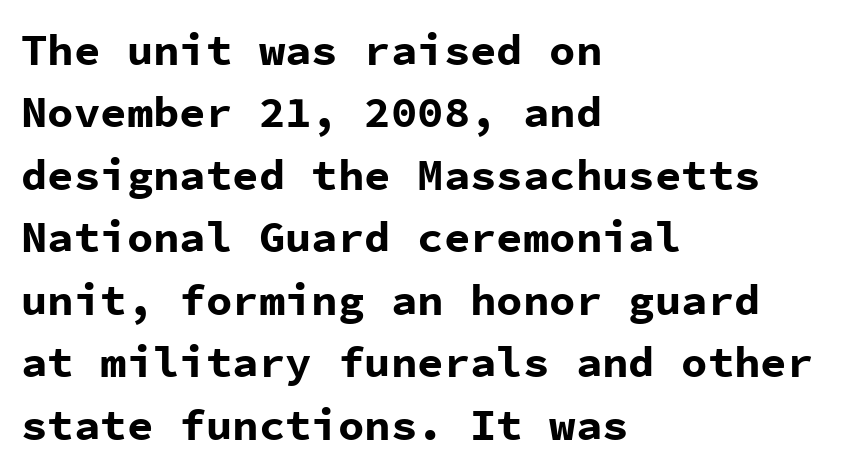
{"serif": "no", "italic": "no", "bold": "yes", "weight": "bold", "width": "normal", "stroke_contrast": "low", "x_height": "medium", "monospaced": "yes", "underline": "no", "align": "left", "line_spacing": "normal", "line_spacing_ratio": 1.42, "letter_spacing": "normal", "letter_spacing_em": 0.0, "glyph_px": 44}
